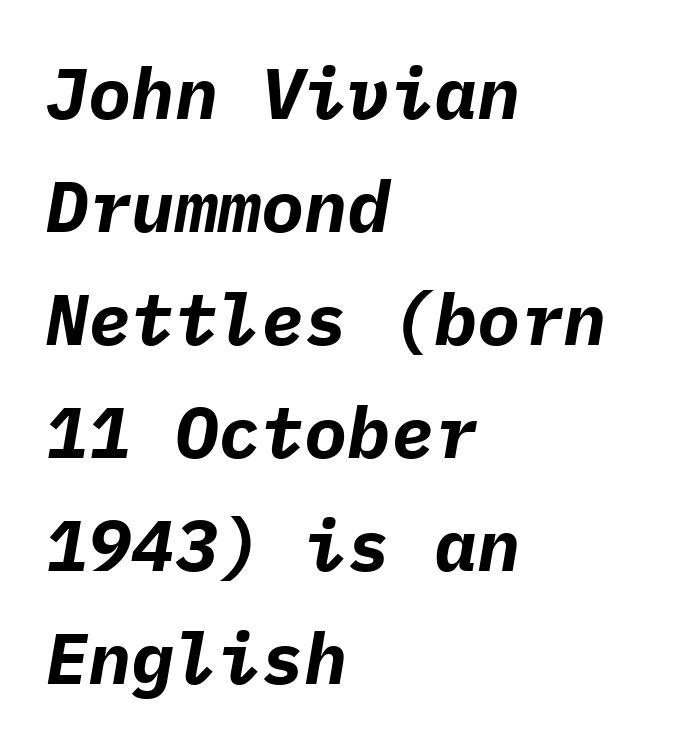
The image shows 72 px bold type, italic (leaning right), monospaced; set left-aligned, normal line spacing (1.57x), normal letter spacing, not underlined; low stroke contrast and a medium x-height.
